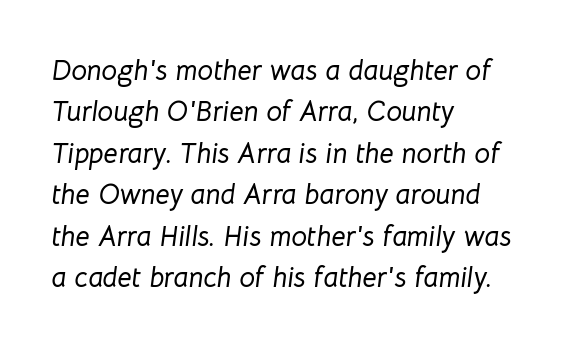
These lines keep a tight, regular rhythm from letter to letter. Spacing verdict: proportional, widths tailored to each character. The rendering anchors every line to the left-hand side. The specimen reads as italic at a glance.
